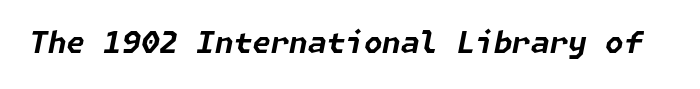
Q: Is the text bold? A: Yes.
Q: Is the text italic (slanted)? A: Yes, it leans right by about 11 degrees.
Q: Is the text underlined? A: No.
Q: Is the spacing between letters normal or unusually wide? A: Normal.
Q: Width (condensed, normal, or wide)? A: Normal.
Q: Stroke contrast? A: Low.
Q: x-height? A: Medium.
